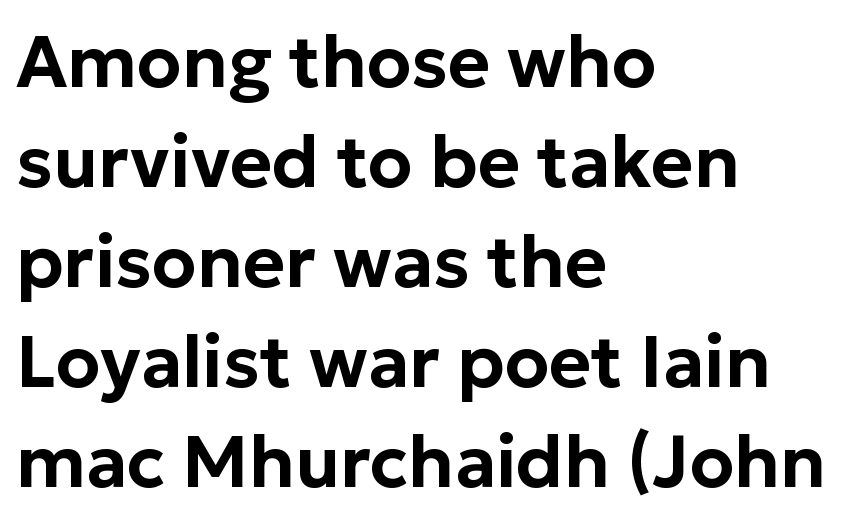
{"serif": "no", "italic": "no", "width": "normal", "stroke_contrast": "low", "x_height": "medium", "monospaced": "no", "underline": "no", "align": "left", "line_spacing": "normal", "line_spacing_ratio": 1.39, "letter_spacing": "normal", "letter_spacing_em": 0.0, "glyph_px": 72}
